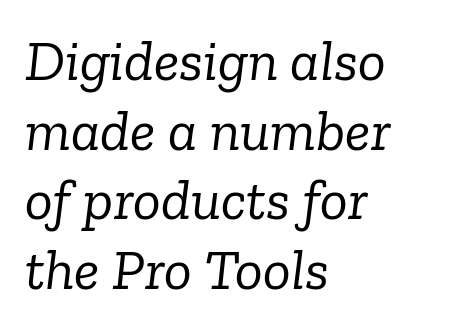
The image shows 58 px light serif type, italic (leaning right); set left-aligned, line spacing 1.2x, normal letter spacing, not underlined; low stroke contrast and a medium x-height.
